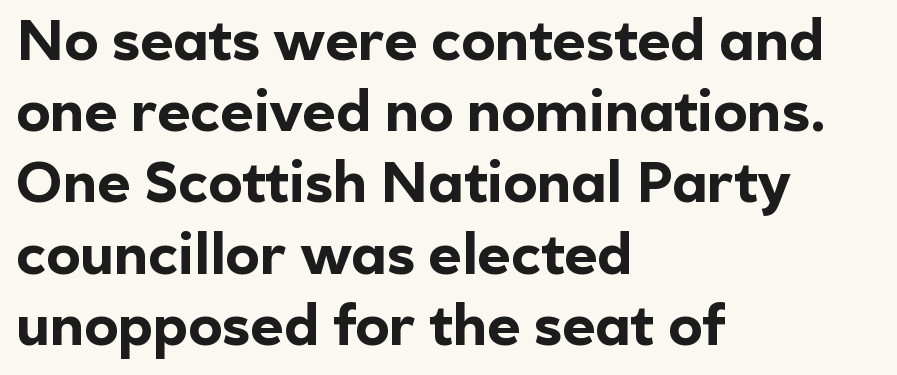
Q: Is the text bold? A: Yes.
Q: Is the text italic (slanted)? A: No, it is upright.
Q: Is the typeface a serif or a sans-serif typeface? A: Sans-serif.
Q: Is the text underlined? A: No.
Q: How is the paragraph aligned? A: Left-aligned.
Q: Is the spacing between letters normal or unusually wide? A: Normal.
Q: Is the spacing between lines tight, normal or loose? A: Normal.
Q: Width (condensed, normal, or wide)? A: Normal.
Q: x-height? A: Medium.
Q: Monospaced? A: No.
